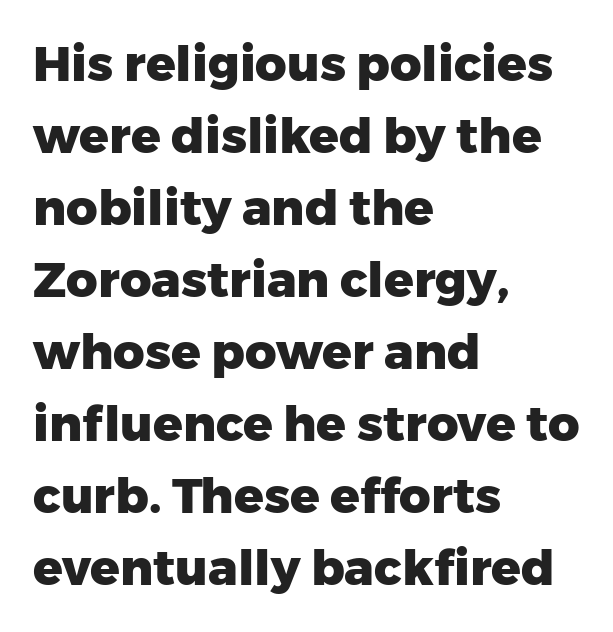
Q: Is the text bold? A: Yes.
Q: Is the text italic (slanted)? A: No, it is upright.
Q: Is the typeface a serif or a sans-serif typeface? A: Sans-serif.
Q: Is the text underlined? A: No.
Q: How is the paragraph aligned? A: Left-aligned.
Q: Is the spacing between letters normal or unusually wide? A: Normal.
Q: Is the spacing between lines tight, normal or loose? A: Normal.
Q: Width (condensed, normal, or wide)? A: Normal.
Q: Stroke contrast? A: Low.
Q: x-height? A: Medium.
Q: Monospaced? A: No.
